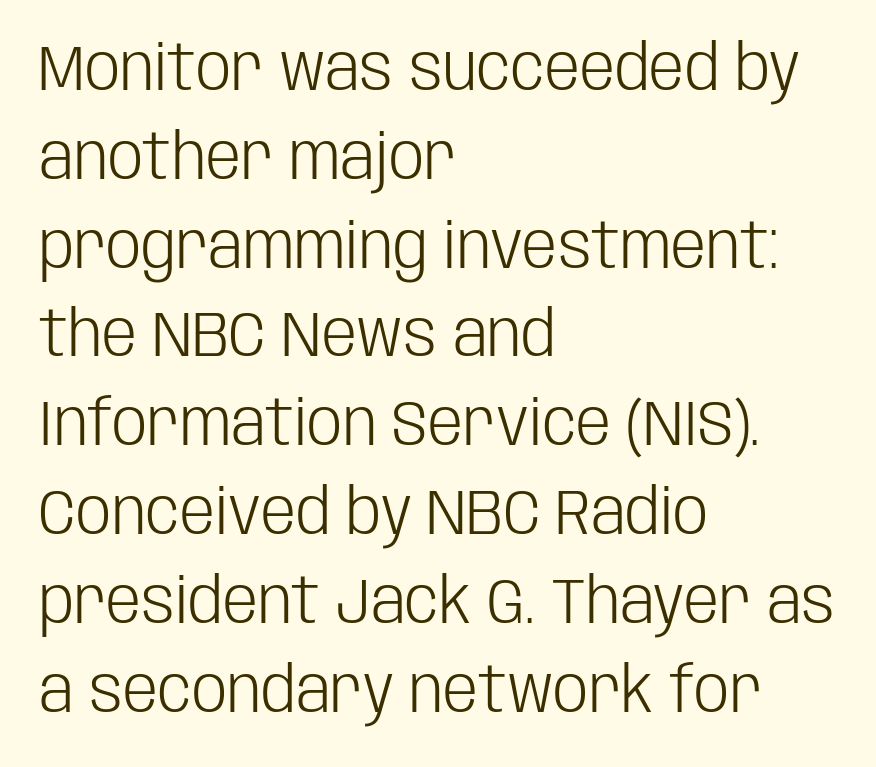
The image shows 63 px light, condensed sans-serif type, upright; set left-aligned, normal line spacing (1.41x), normal letter spacing, not underlined; low stroke contrast and a large x-height.
